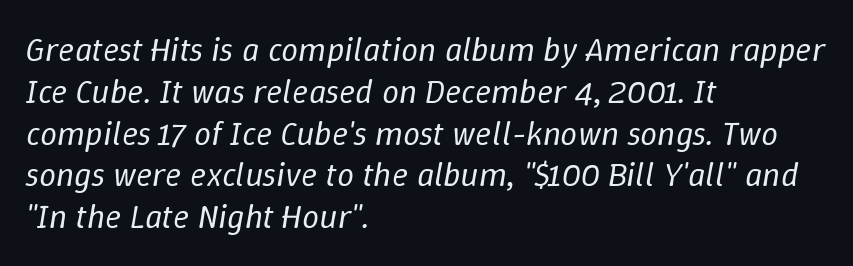
Q: Is the text bold? A: No.
Q: Is the text italic (slanted)? A: Yes, it leans right by about 9 degrees.
Q: Is the text underlined? A: No.
Q: How is the paragraph aligned? A: Left-aligned.
Q: Is the spacing between letters normal or unusually wide? A: Normal.
Q: Width (condensed, normal, or wide)? A: Normal.
Q: Stroke contrast? A: Low.
Q: x-height? A: Medium.
Q: Monospaced? A: No.
